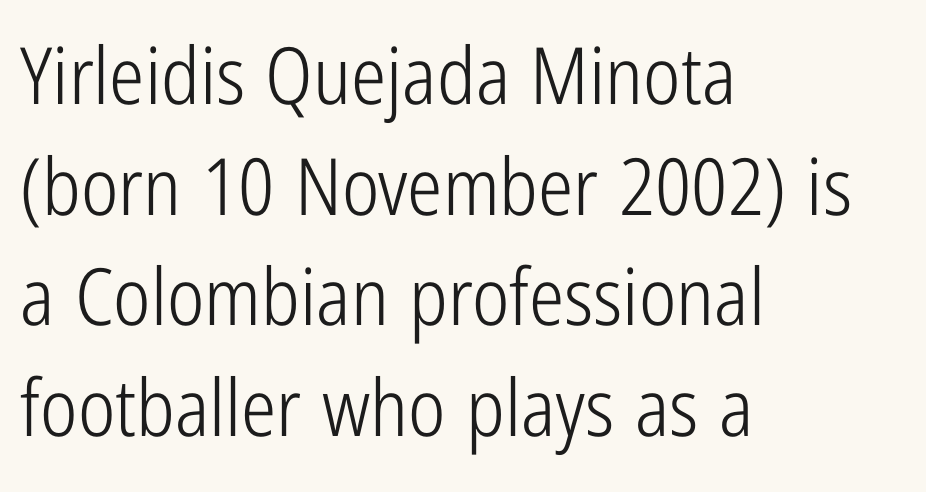
The image shows 79 px light, condensed sans-serif type, upright; set left-aligned, normal line spacing (1.4x), normal letter spacing, not underlined; low stroke contrast and a medium x-height.
